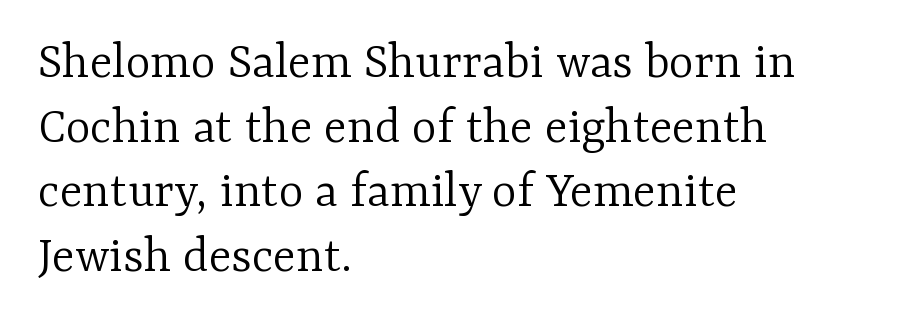
Does the copy run flush right? No — it runs flush left. Between one letter and the next there's only the usual sliver of space. Each letter keeps its own natural width here, so spacing adapts to shape. Stroke thickness stays within the range of a standard reading face or lighter.
